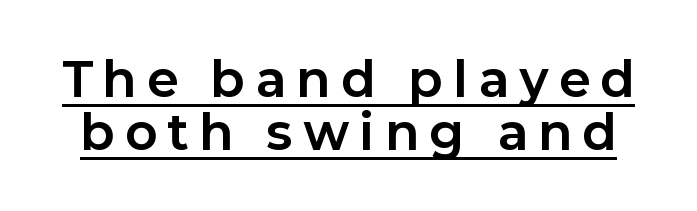
The image shows 47 px bold sans-serif type, upright; set tight line spacing (1.12x), unusually wide letter spacing (+0.25 em), underlined; low stroke contrast and a medium x-height.
